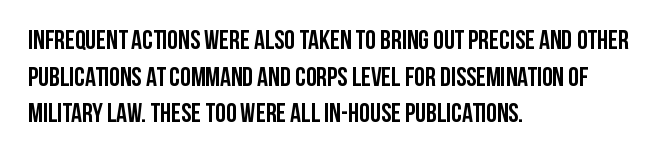
Casual observation: everything's shoved over to the left. Look at the tracking — it's just the regular setting, nothing added. The rendering uses a moderate line-height, typical for paragraphs. Decoration check: the copy has no underline. The face used here has the dense, thick strokes of a bold. The typography opts for an upright posture over an oblique one.
